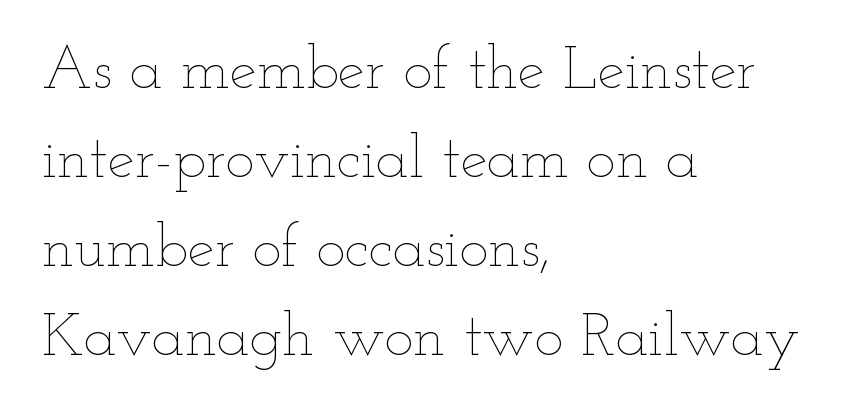
The image shows 61 px thin, wide type, upright; set left-aligned, normal line spacing (1.46x), normal letter spacing, not underlined; low stroke contrast and a small x-height.
